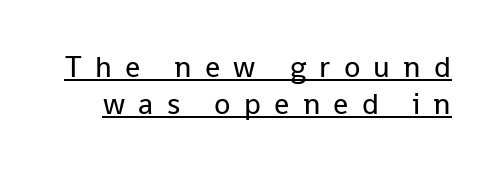
{"serif": "no", "italic": "no", "bold": "no", "weight": "regular", "width": "normal", "stroke_contrast": "low", "x_height": "medium", "monospaced": "no", "underline": "yes", "line_spacing_ratio": 1.23, "letter_spacing": "wide", "letter_spacing_em": 0.44, "glyph_px": 30}
